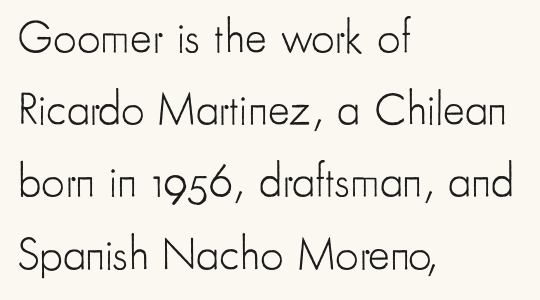
Q: Is the text bold? A: No.
Q: Is the text italic (slanted)? A: No, it is upright.
Q: Is the typeface a serif or a sans-serif typeface? A: Sans-serif.
Q: Is the text underlined? A: No.
Q: How is the paragraph aligned? A: Left-aligned.
Q: Is the spacing between letters normal or unusually wide? A: Normal.
Q: Is the spacing between lines tight, normal or loose? A: Normal.
Q: Width (condensed, normal, or wide)? A: Condensed.
Q: Stroke contrast? A: Low.
Q: x-height? A: Small.
Q: Monospaced? A: No.
